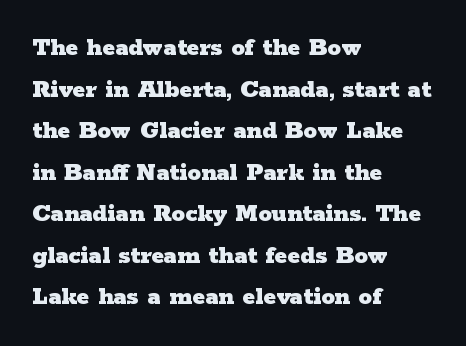
The image shows 27 px bold type, upright; set left-aligned, normal line spacing (1.54x), normal letter spacing, not underlined.
